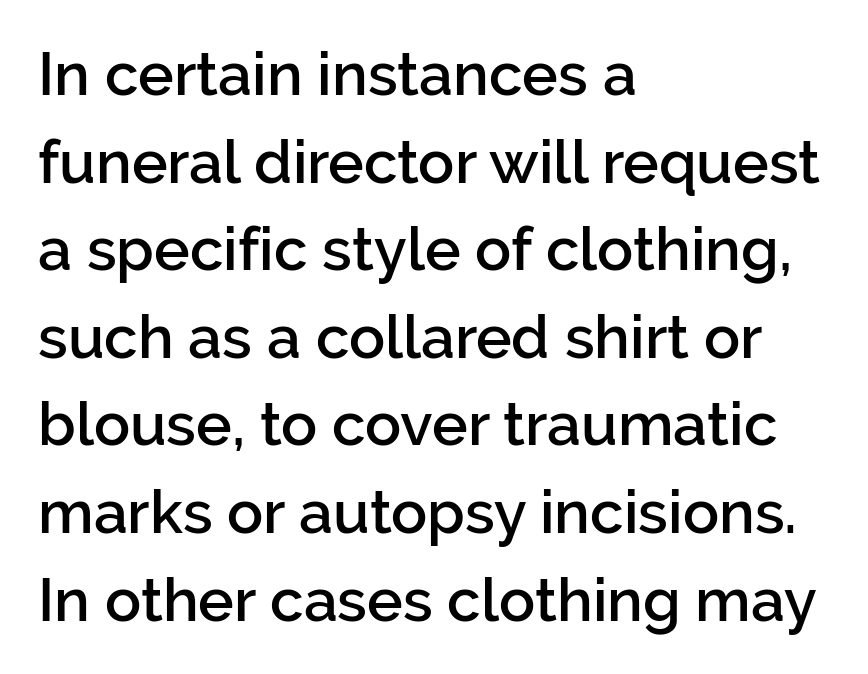
The image shows 60 px semibold sans-serif type, upright; set left-aligned, normal line spacing (1.46x), normal letter spacing, not underlined; low stroke contrast and a medium x-height.
